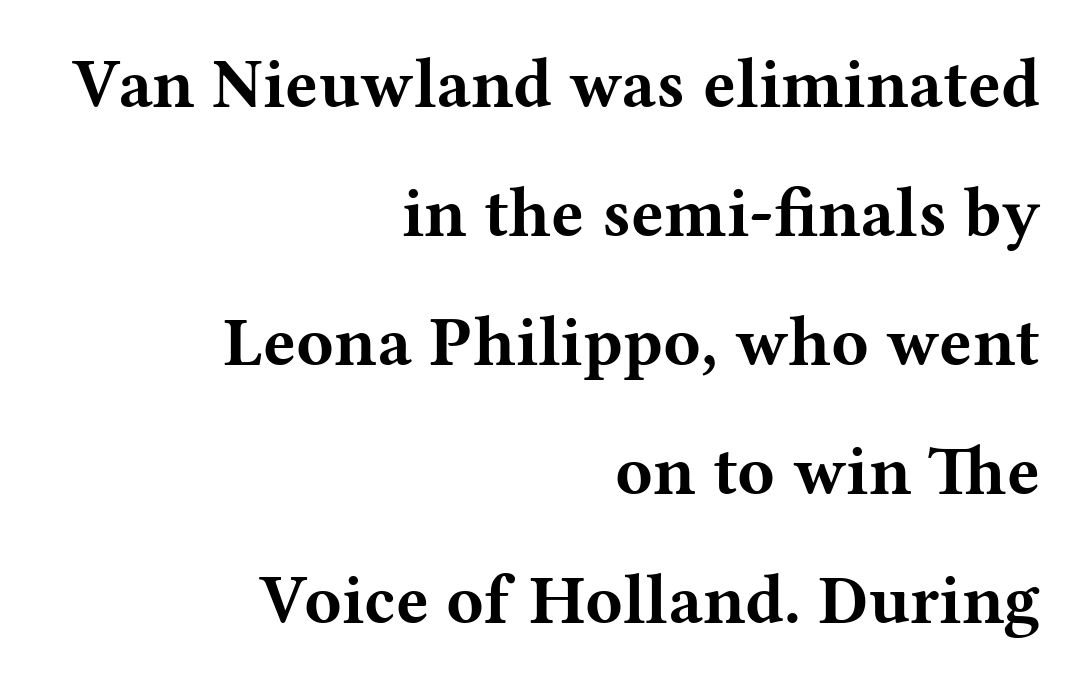
Q: Is the text bold? A: Yes.
Q: Is the text italic (slanted)? A: No, it is upright.
Q: Is the typeface a serif or a sans-serif typeface? A: Serif.
Q: Is the text underlined? A: No.
Q: How is the paragraph aligned? A: Right-aligned.
Q: Is the spacing between letters normal or unusually wide? A: Normal.
Q: Width (condensed, normal, or wide)? A: Wide.
Q: Stroke contrast? A: Medium.
Q: x-height? A: Medium.
Q: Monospaced? A: No.
